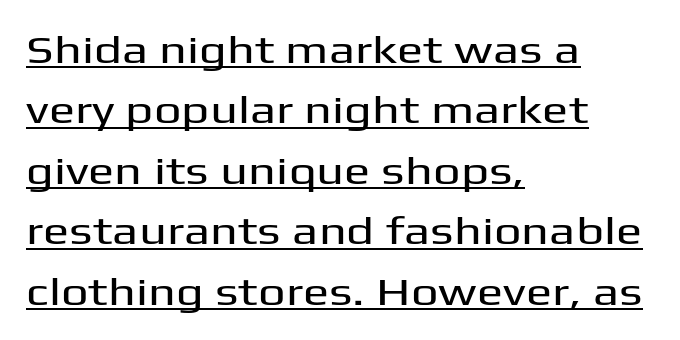
Q: Is the text italic (slanted)? A: No, it is upright.
Q: Is the typeface a serif or a sans-serif typeface? A: Sans-serif.
Q: Is the text underlined? A: Yes.
Q: How is the paragraph aligned? A: Left-aligned.
Q: Is the spacing between letters normal or unusually wide? A: Normal.
Q: Is the spacing between lines tight, normal or loose? A: Normal.
Q: Width (condensed, normal, or wide)? A: Wide.
Q: Stroke contrast? A: Medium.
Q: x-height? A: Medium.
Q: Monospaced? A: No.
